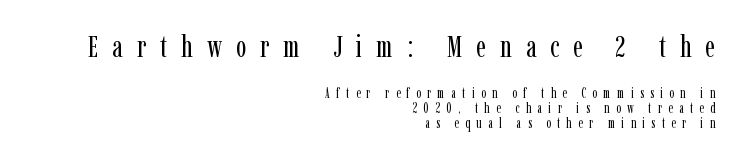
{"serif": "yes", "italic": "no", "bold": "no", "weight": "regular", "width": "condensed", "stroke_contrast": "low", "x_height": "medium", "monospaced": "no", "underline": "no", "align": "right", "line_spacing": "tight", "line_spacing_ratio": 1.09, "letter_spacing": "wide", "letter_spacing_em": 0.45, "larger_block": "first", "size_ratio": 2.21, "glyph_px": 31}
